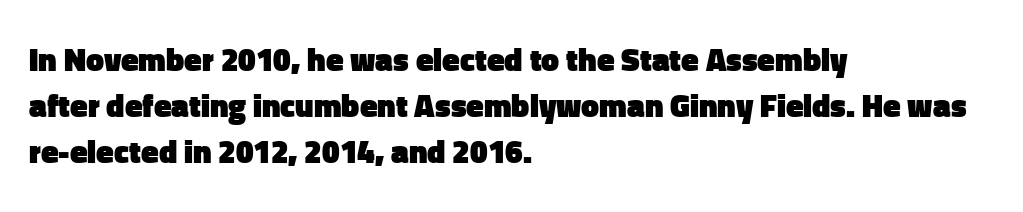
{"serif": "no", "italic": "no", "bold": "yes", "weight": "heavy", "width": "normal", "stroke_contrast": "low", "x_height": "medium", "monospaced": "no", "underline": "no", "align": "left", "line_spacing": "normal", "line_spacing_ratio": 1.44, "letter_spacing": "normal", "letter_spacing_em": 0.0, "glyph_px": 32}
